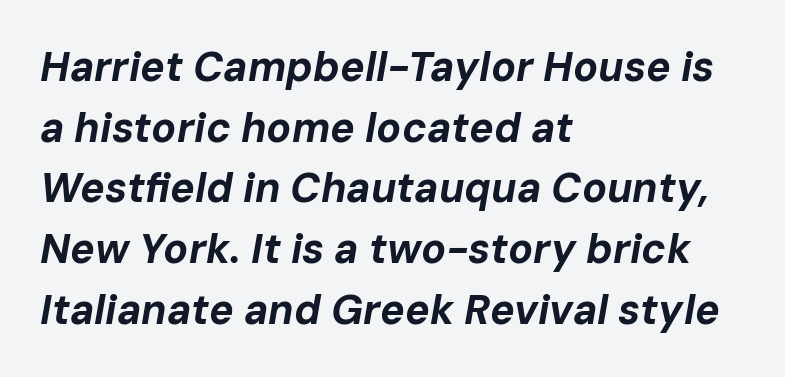
Q: Is the text bold? A: Yes.
Q: Is the text italic (slanted)? A: Yes, it leans right by about 10 degrees.
Q: Is the text underlined? A: No.
Q: How is the paragraph aligned? A: Left-aligned.
Q: Is the spacing between letters normal or unusually wide? A: Normal.
Q: Is the spacing between lines tight, normal or loose? A: Normal.
Q: Width (condensed, normal, or wide)? A: Normal.
Q: Stroke contrast? A: Low.
Q: x-height? A: Medium.
Q: Monospaced? A: No.
